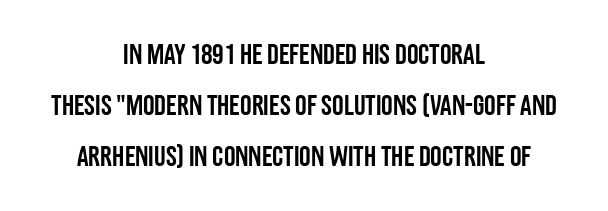
The image shows 29 px condensed sans-serif type, upright; set centered, line spacing 1.76x, normal letter spacing, not underlined; low stroke contrast and a large x-height.
